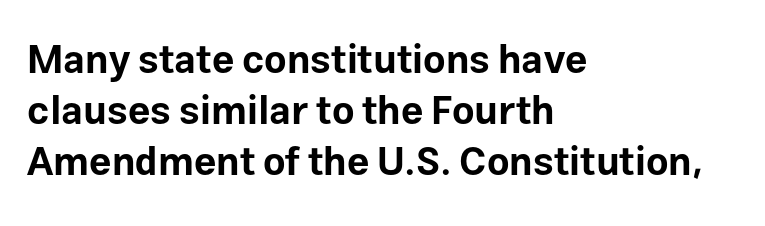
Which margin do the lines hug? The left one — the right edge is uneven. Varying glyph widths throughout — classic text-font behaviour. The specimen omits any rule beneath the text block's lines. Notice how descenders clear the ascenders below comfortably — that's standard leading.
